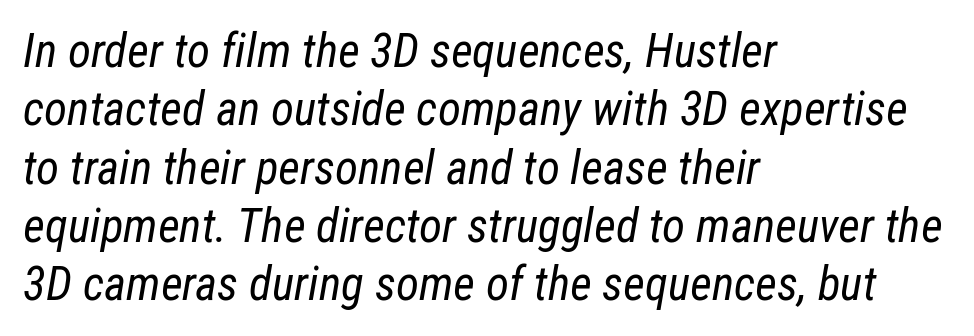
The image shows 47 px regular-weight, condensed type, italic (leaning right); set left-aligned, line spacing 1.24x, normal letter spacing, not underlined; low stroke contrast and a medium x-height.
